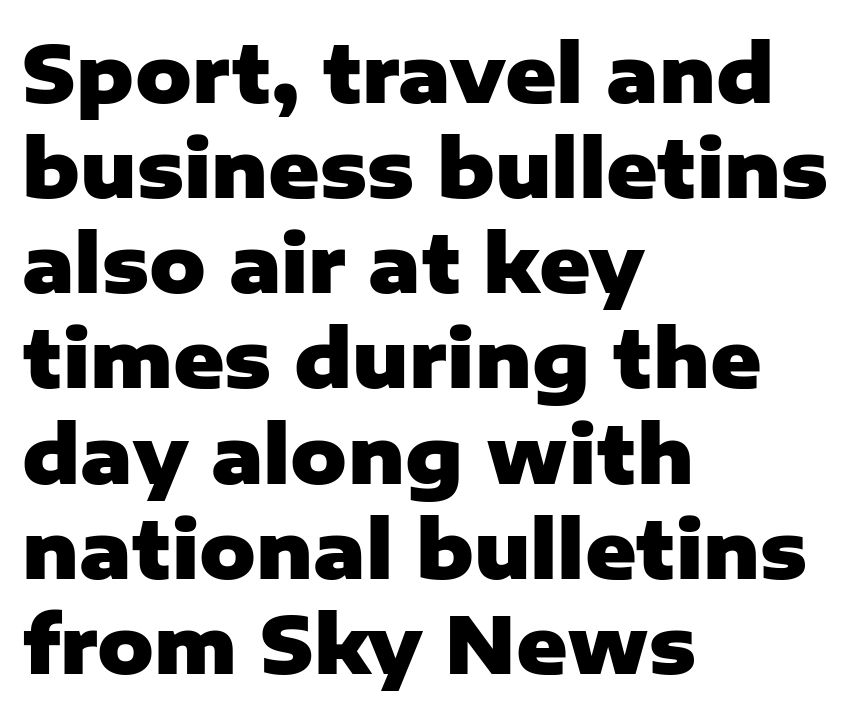
Caption: bold face, heavy strokes. These lines are rendered in a variable-pitch font. Nope, not italic — everything's standing straight. One-word summary of the alignment: left. Between one letter and the next there's only the usual sliver of space. Type style note: lacks serifs.
